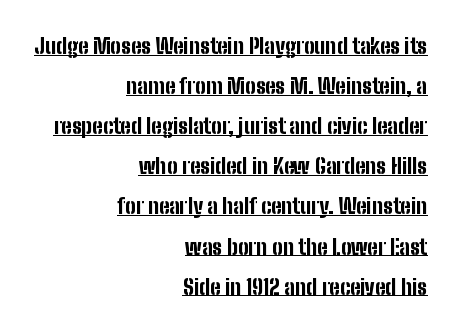
Q: Is the text bold? A: Yes.
Q: Is the text italic (slanted)? A: No, it is upright.
Q: Is the text underlined? A: Yes.
Q: How is the paragraph aligned? A: Right-aligned.
Q: Is the spacing between letters normal or unusually wide? A: Normal.
Q: Is the spacing between lines tight, normal or loose? A: Loose.
